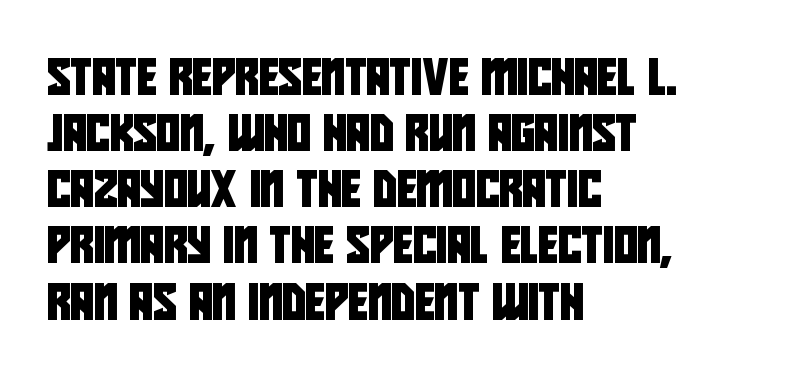
Q: Is the typeface a serif or a sans-serif typeface? A: Sans-serif.
Q: Is the text underlined? A: No.
Q: How is the paragraph aligned? A: Left-aligned.
Q: Is the spacing between letters normal or unusually wide? A: Normal.
Q: Is the spacing between lines tight, normal or loose? A: Normal.
Q: Width (condensed, normal, or wide)? A: Condensed.
Q: Stroke contrast? A: Low.
Q: x-height? A: Large.
Q: Monospaced? A: No.
